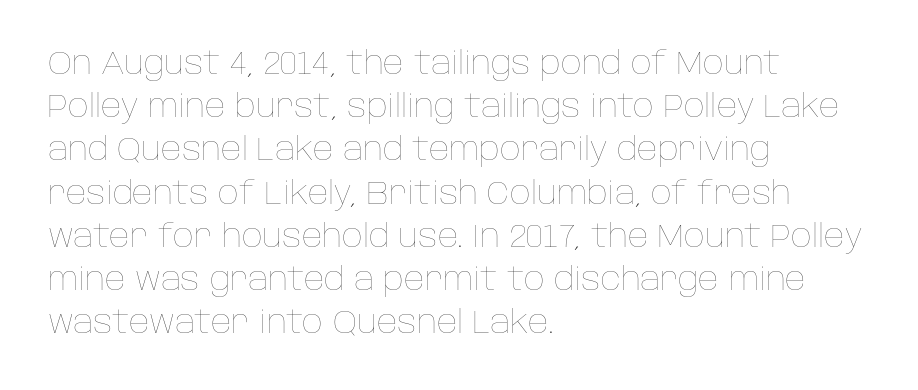
Q: Is the text bold? A: No.
Q: Is the text italic (slanted)? A: No, it is upright.
Q: Is the text underlined? A: No.
Q: How is the paragraph aligned? A: Left-aligned.
Q: Is the spacing between letters normal or unusually wide? A: Normal.
Q: Is the spacing between lines tight, normal or loose? A: Normal.
Q: Width (condensed, normal, or wide)? A: Normal.
Q: Stroke contrast? A: Low.
Q: x-height? A: Large.
Q: Monospaced? A: No.
